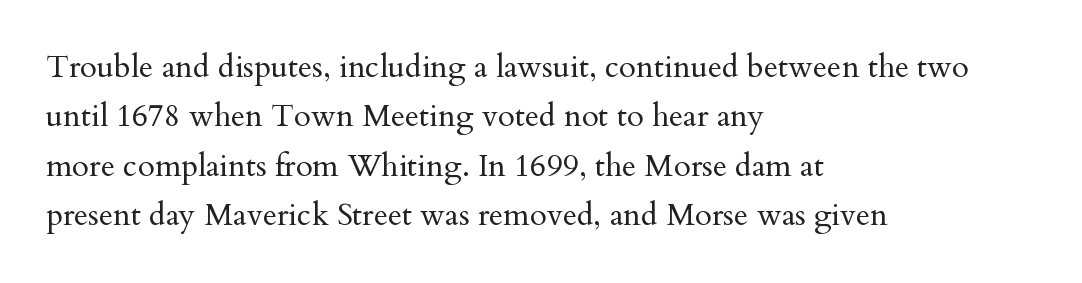
The image shows 31 px regular-weight serif type, upright; set left-aligned, normal line spacing (1.59x), normal letter spacing, not underlined; medium stroke contrast and a small x-height.
